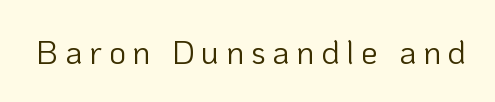
Nope, not italic — everything's standing straight. The space directly below the letters is spotless. The letters advance in unequal steps, a hallmark of proportional type. The weight would be labelled regular, book, light, or lighter still. Classification — sans serif. In terms of letterspacing, this is a distinctly airy, spread setting.
